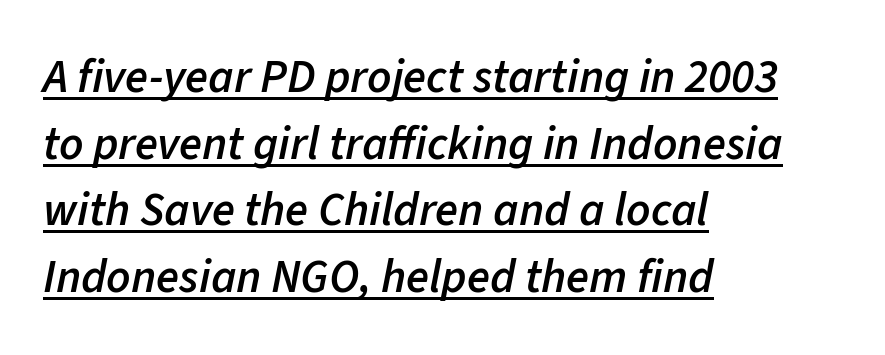
Q: Is the text bold? A: Semi-bold.
Q: Is the text italic (slanted)? A: Yes, it leans right by about 11 degrees.
Q: Is the text underlined? A: Yes.
Q: How is the paragraph aligned? A: Left-aligned.
Q: Is the spacing between letters normal or unusually wide? A: Normal.
Q: Is the spacing between lines tight, normal or loose? A: Normal.
Q: Width (condensed, normal, or wide)? A: Normal.
Q: Stroke contrast? A: Low.
Q: x-height? A: Medium.
Q: Monospaced? A: No.
